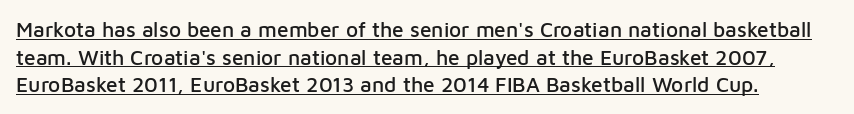
Q: Is the text italic (slanted)? A: No, it is upright.
Q: Is the text underlined? A: Yes.
Q: Is the spacing between letters normal or unusually wide? A: Normal.
Q: Is the spacing between lines tight, normal or loose? A: Normal.
